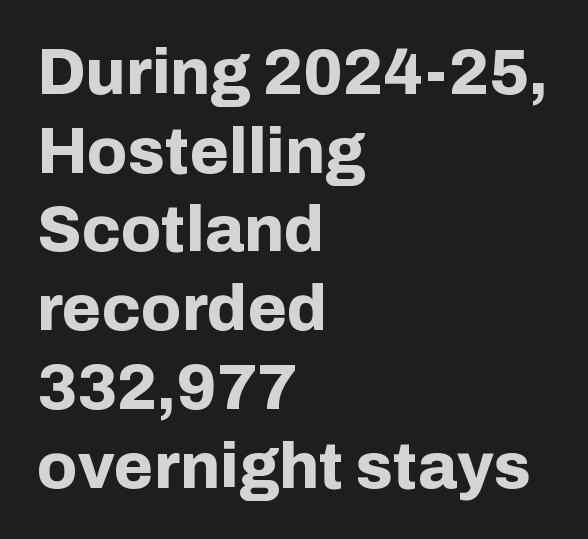
{"serif": "no", "italic": "no", "bold": "yes", "weight": "bold", "width": "normal", "stroke_contrast": "low", "x_height": "medium", "monospaced": "no", "underline": "no", "align": "left", "line_spacing_ratio": 1.23, "letter_spacing": "normal", "letter_spacing_em": 0.0, "glyph_px": 64}
